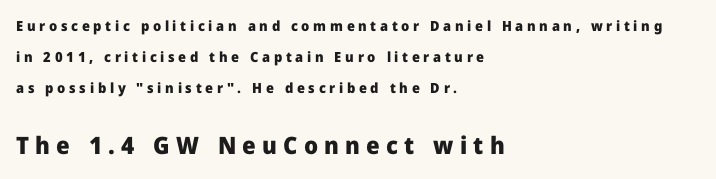
The image shows 24 px bold type, upright; set left-aligned, loose line spacing (2.21x), unusually wide letter spacing (+0.26 em), not underlined; the second (bottom) block is 1.71x larger.
